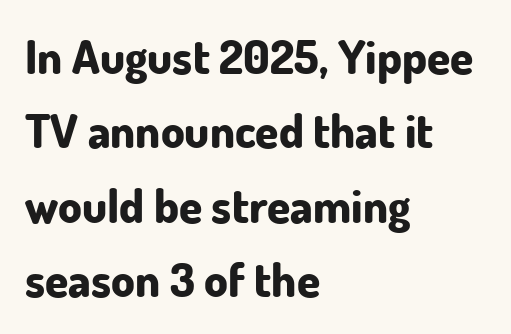
{"serif": "no", "italic": "no", "bold": "yes", "weight": "bold", "width": "normal", "stroke_contrast": "low", "x_height": "small", "monospaced": "no", "underline": "no", "align": "left", "line_spacing": "normal", "line_spacing_ratio": 1.58, "letter_spacing": "normal", "letter_spacing_em": 0.0, "glyph_px": 47}
